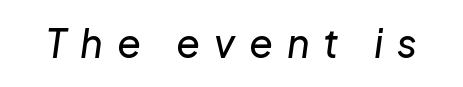
{"italic": "yes", "lean": "right", "slant_degrees": 8, "width": "normal", "stroke_contrast": "low", "x_height": "medium", "monospaced": "no", "underline": "no", "letter_spacing": "wide", "letter_spacing_em": 0.36, "glyph_px": 39}
